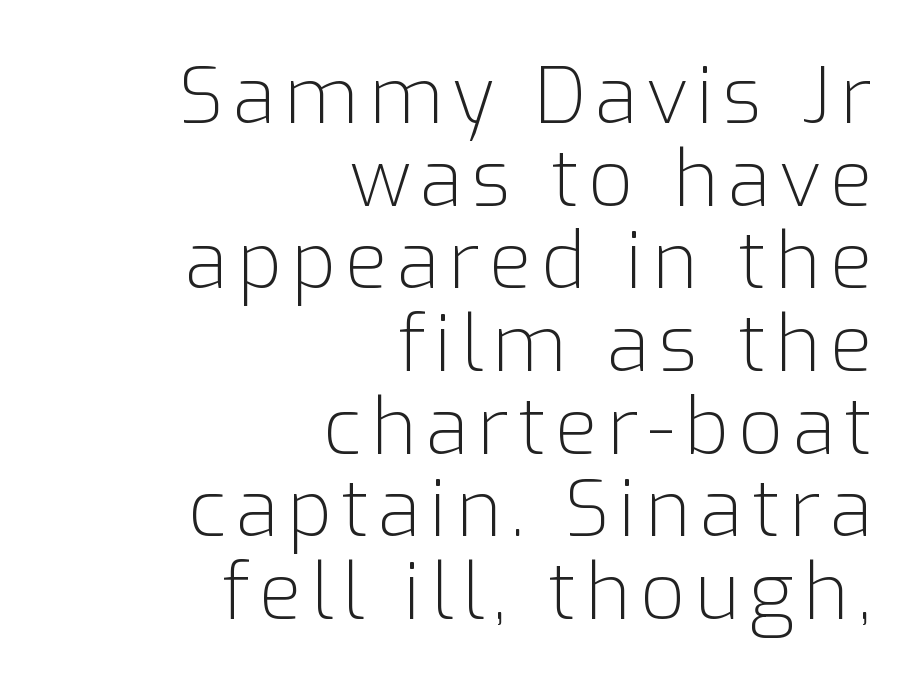
{"serif": "no", "italic": "no", "bold": "no", "weight": "light", "width": "normal", "stroke_contrast": "low", "x_height": "medium", "monospaced": "no", "underline": "no", "align": "right", "line_spacing": "tight", "line_spacing_ratio": 1.06, "glyph_px": 78}
